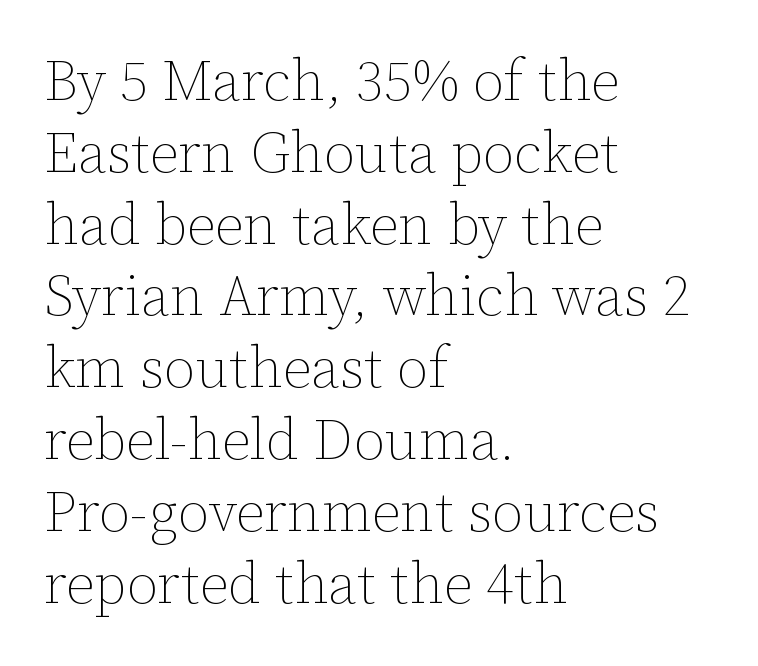
The image shows 57 px thin type, upright; set left-aligned, normal line spacing (1.26x), normal letter spacing, not underlined; low stroke contrast and a medium x-height.
